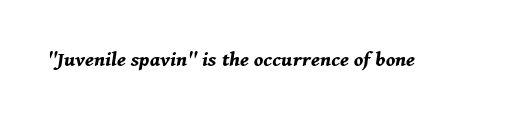
The image shows 22 px bold type, italic (leaning right); set normal letter spacing, not underlined.
